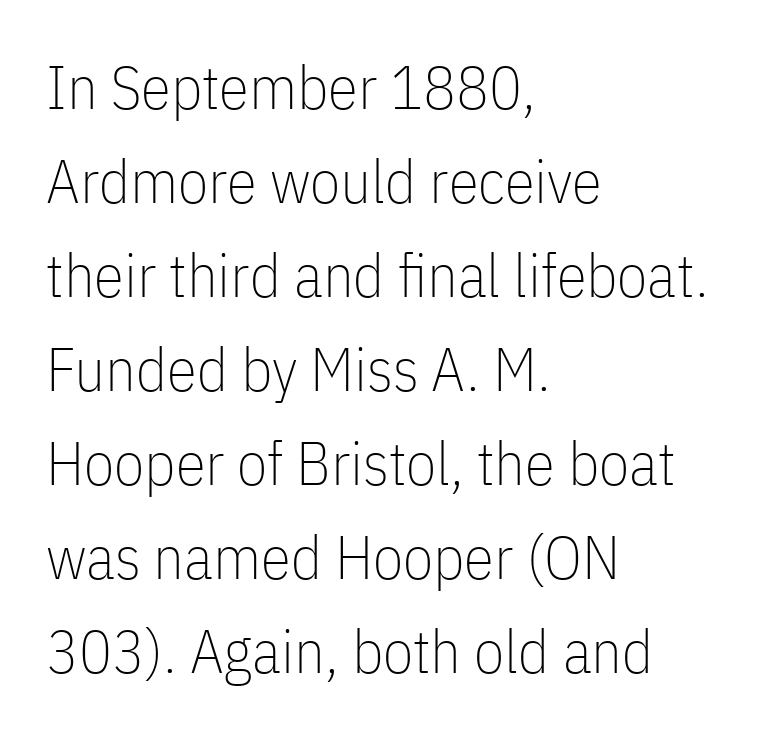
The image shows 61 px thin, condensed sans-serif type, upright; set left-aligned, normal line spacing (1.54x), normal letter spacing, not underlined; low stroke contrast and a medium x-height.
